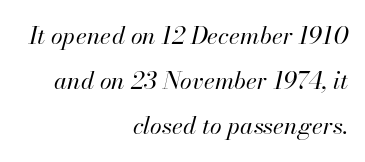
On a weight scale, this lands at 450 or below. A flush-right, rag-left setting is used for this passage. Each word holds together tightly as a unit, with standard inter-letter gaps. The letters are slanted; this is an italic face.
